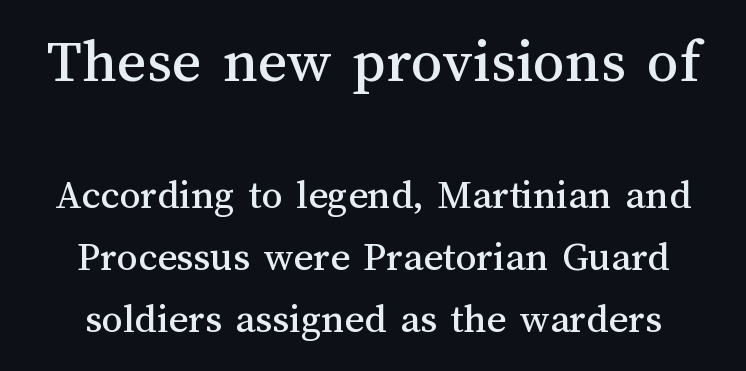
Q: Is the text italic (slanted)? A: No, it is upright.
Q: Is the text underlined? A: No.
Q: Is the spacing between letters normal or unusually wide? A: Normal.
Q: Is the spacing between lines tight, normal or loose? A: Normal.
Q: Which block of text is set in a larger size, the first (top) or the second (bottom)? A: The first (top) one.
Q: Width (condensed, normal, or wide)? A: Normal.
Q: Stroke contrast? A: Medium.
Q: x-height? A: Medium.
Q: Monospaced? A: No.
